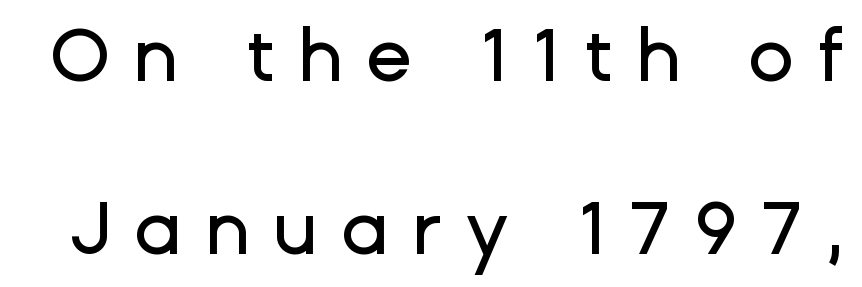
The image shows 75 px sans-serif type, upright; set loose line spacing (2.31x), unusually wide letter spacing (+0.31 em), not underlined; low stroke contrast and a medium x-height.
